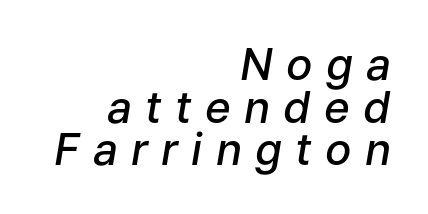
Weight: semibold (demi). It's the slanting kind of type. Do the characters align in a grid? No, the font is proportional. Here the glyphs are tracked loosely, breaking word shapes into spaced letters. One glance says dense: line gaps are narrower than usual.
